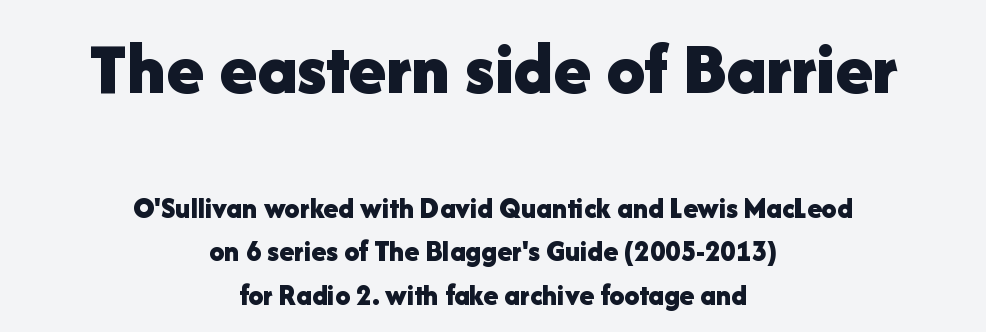
The image shows 76 px bold sans-serif type, upright; set centered, normal line spacing (1.45x), normal letter spacing, not underlined; the first (top) block is 2.53x larger; low stroke contrast and a medium x-height.
